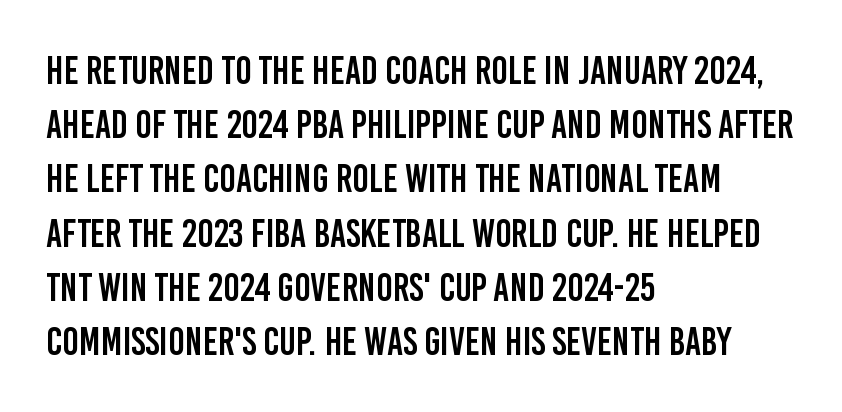
No word sits above an underline. Rendered with straight, roman letterforms. Think of a printed novel: that variable character pitch is what you see here. Successive baselines arrive at the customary interval.
